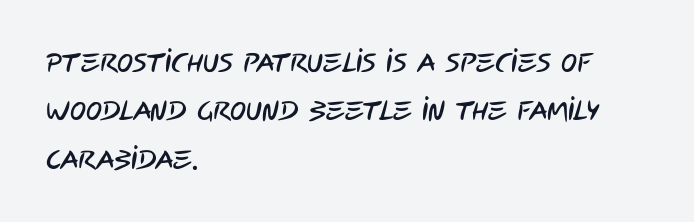
Q: Is the text underlined? A: No.
Q: How is the paragraph aligned? A: Left-aligned.
Q: Is the spacing between letters normal or unusually wide? A: Normal.
